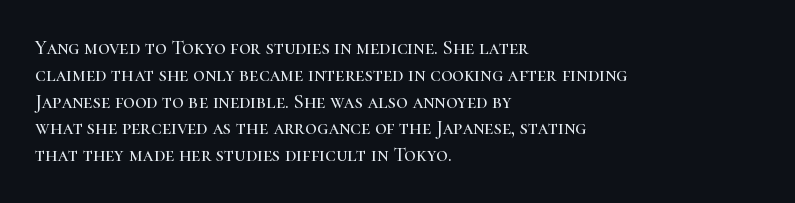
The image shows 20 px text type, upright; set left-aligned, normal line spacing (1.34x), normal letter spacing, not underlined.
